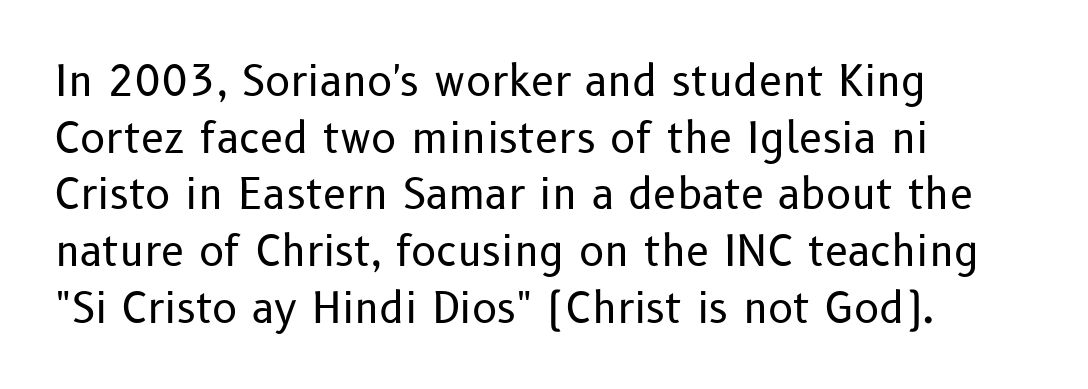
{"serif": "no", "italic": "no", "bold": "no", "weight": "regular", "width": "normal", "stroke_contrast": "low", "x_height": "medium", "monospaced": "no", "underline": "no", "align": "left", "line_spacing": "normal", "line_spacing_ratio": 1.35, "letter_spacing": "normal", "letter_spacing_em": 0.0, "glyph_px": 42}
